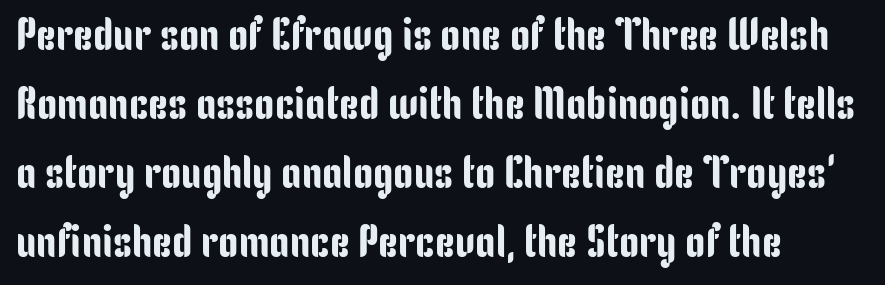
The image shows 45 px condensed sans-serif type, upright; set left-aligned, normal line spacing (1.53x), normal letter spacing, not underlined; low stroke contrast and a medium x-height.
